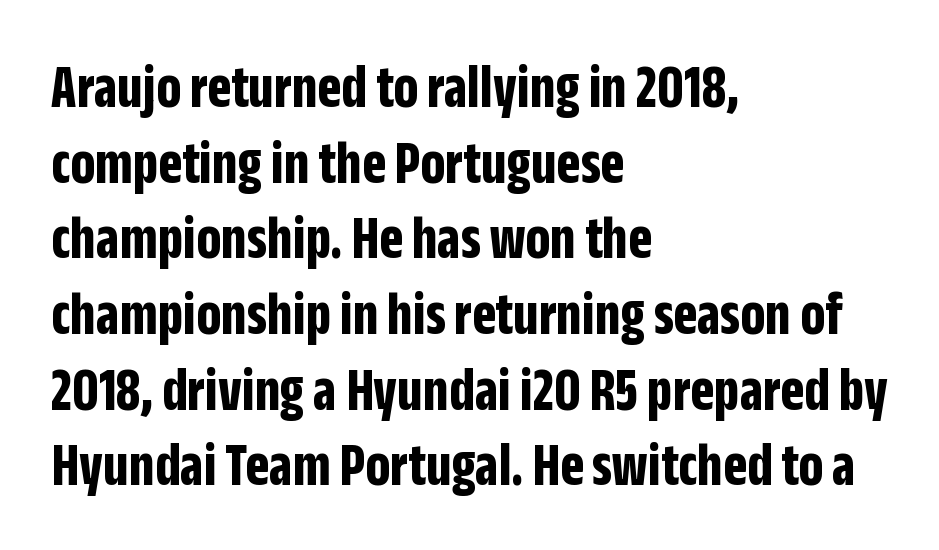
Rule under the text: the space is simply empty. The passage shown has conventional tracking throughout. Line starts are locked; line ends wander. Letterform terminals end flat and unadorned throughout the passage. These lines are rendered in a variable-pitch font. This is the regular roman posture of the typeface.
